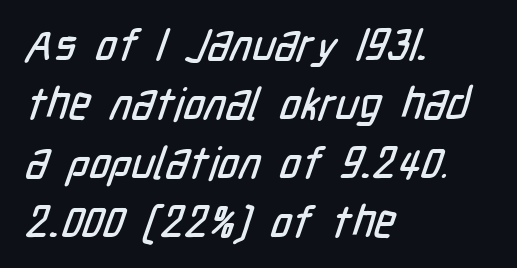
The image shows 45 px condensed sans-serif type; set left-aligned, normal line spacing (1.31x), normal letter spacing, not underlined; low stroke contrast and a medium x-height.
